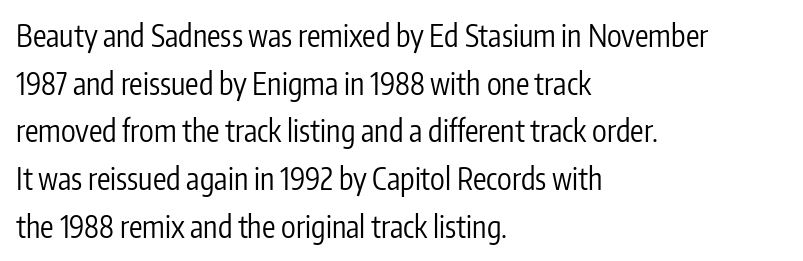
The image shows 30 px regular-weight, condensed sans-serif type, upright; set left-aligned, normal line spacing (1.59x), normal letter spacing, not underlined; low stroke contrast and a medium x-height.
